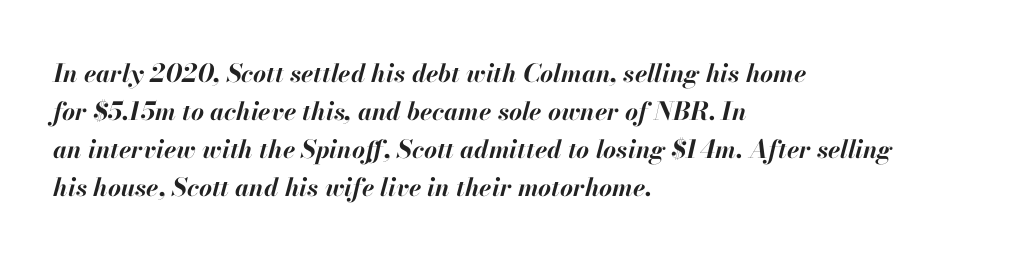
The image shows 25 px bold type, italic (leaning right); set left-aligned, normal line spacing (1.52x), normal letter spacing, not underlined.
